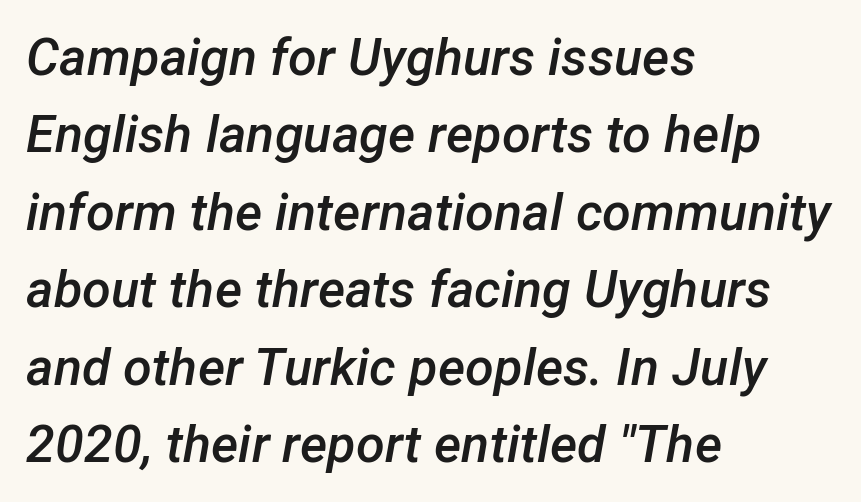
The image shows 52 px semibold type, italic (leaning right); set left-aligned, normal line spacing (1.49x), normal letter spacing, not underlined; low stroke contrast and a medium x-height.
